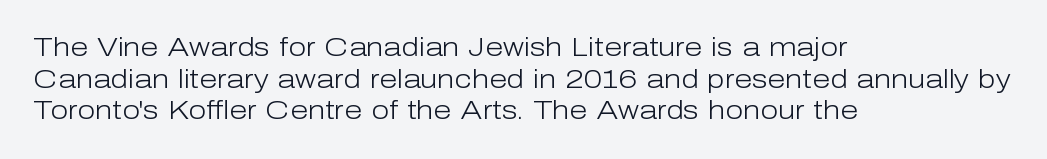
Nope, not italic — everything's standing straight. The font is comparable to plain body text, perhaps lighter. Inter-character spacing is left at the font's built-in metrics. The zone under the glyphs is completely vacant. These lines are set flush left with a ragged right edge.
